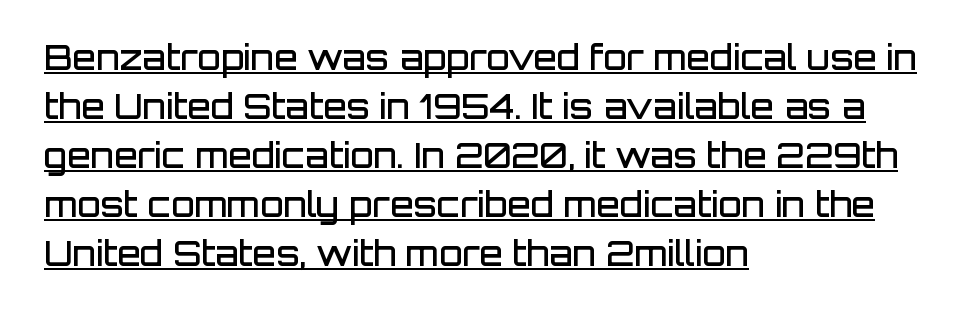
The image shows 34 px semibold sans-serif type, upright; set left-aligned, normal line spacing (1.44x), normal letter spacing, underlined; low stroke contrast and a large x-height.
